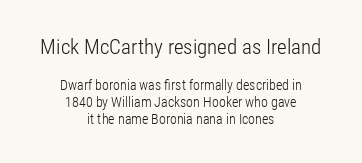
The image shows 21 px text type, upright; set centered, line spacing 1.23x, normal letter spacing, not underlined; the first (top) block is 1.5x larger.
